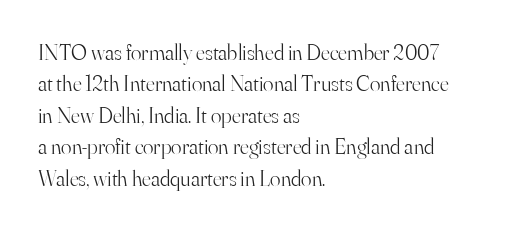
The line-height multiplier appears to be the usual default. The ragged edge is on the right, which tells us the setting is flush left. A typesetter would mark this as roman, not italic. This sample uses plain, unmodified letter spacing. No letter is thick-stroked: the sample isn't bold.
